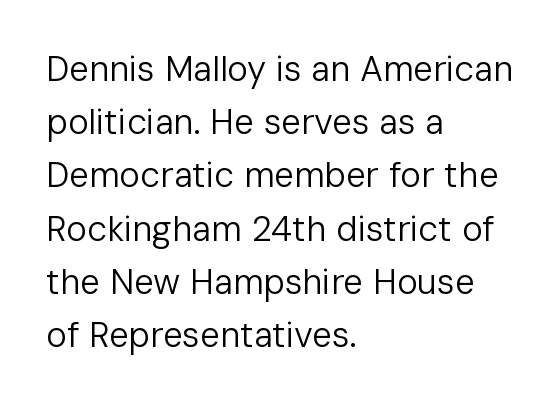
{"serif": "no", "italic": "no", "bold": "no", "weight": "regular", "width": "normal", "stroke_contrast": "low", "x_height": "medium", "monospaced": "no", "underline": "no", "align": "left", "line_spacing": "normal", "line_spacing_ratio": 1.52, "letter_spacing": "normal", "letter_spacing_em": 0.0, "glyph_px": 35}
